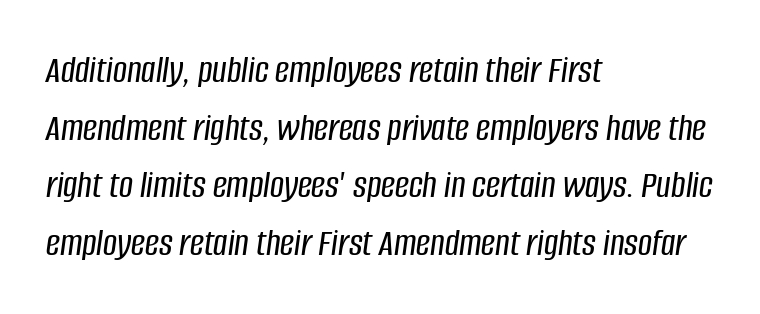
Q: Is the text italic (slanted)? A: Yes, it leans right by about 8 degrees.
Q: Is the text underlined? A: No.
Q: How is the paragraph aligned? A: Left-aligned.
Q: Is the spacing between letters normal or unusually wide? A: Normal.
Q: Is the spacing between lines tight, normal or loose? A: Normal.
Q: Width (condensed, normal, or wide)? A: Condensed.
Q: Stroke contrast? A: Low.
Q: x-height? A: Large.
Q: Monospaced? A: No.
